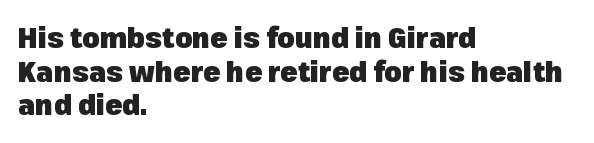
{"serif": "no", "italic": "no", "bold": "yes", "weight": "heavy", "width": "normal", "stroke_contrast": "low", "x_height": "medium", "monospaced": "no", "underline": "no", "align": "left", "line_spacing_ratio": 1.2, "letter_spacing": "normal", "letter_spacing_em": 0.0, "glyph_px": 28}
